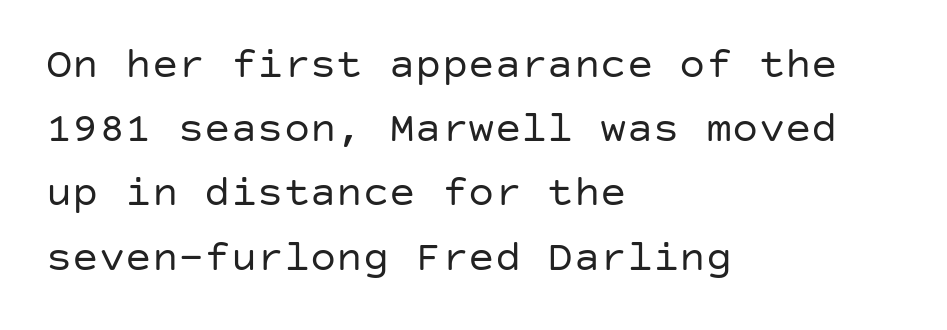
{"serif": "no", "italic": "no", "bold": "no", "weight": "regular", "width": "normal", "stroke_contrast": "low", "x_height": "large", "underline": "no", "align": "left", "line_spacing": "normal", "line_spacing_ratio": 1.46, "letter_spacing": "normal", "letter_spacing_em": 0.0, "glyph_px": 44}
